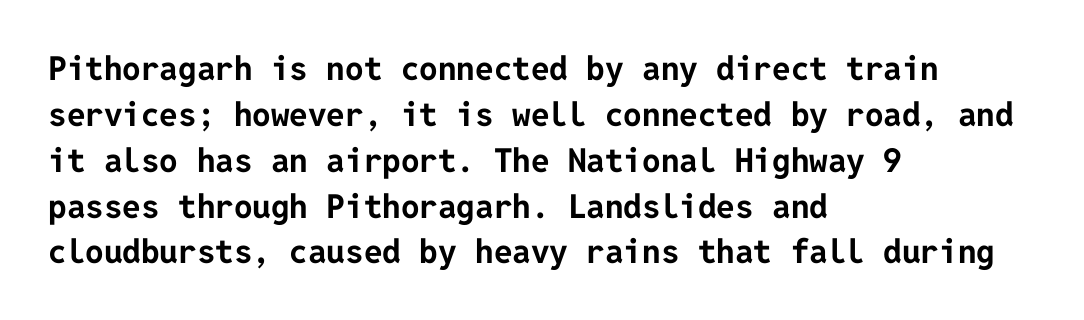
Q: Is the text bold? A: Yes.
Q: Is the text italic (slanted)? A: No, it is upright.
Q: Is the typeface a serif or a sans-serif typeface? A: Sans-serif.
Q: Is the text underlined? A: No.
Q: How is the paragraph aligned? A: Left-aligned.
Q: Is the spacing between letters normal or unusually wide? A: Normal.
Q: Is the spacing between lines tight, normal or loose? A: Normal.
Q: Width (condensed, normal, or wide)? A: Normal.
Q: Stroke contrast? A: Low.
Q: x-height? A: Medium.
